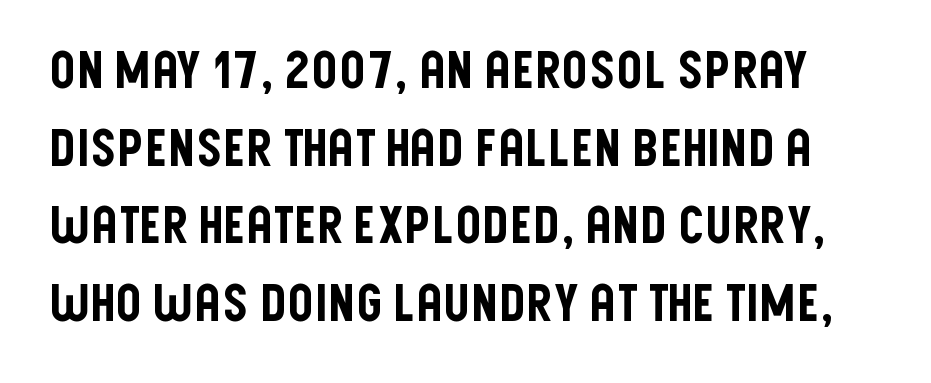
Honestly, the letter spacing is just normal — you wouldn't notice it. Posture: straight, roman, zero tilt. The characters display no serif detailing; their extremities are plain. Rule under the text: the space is simply empty.
